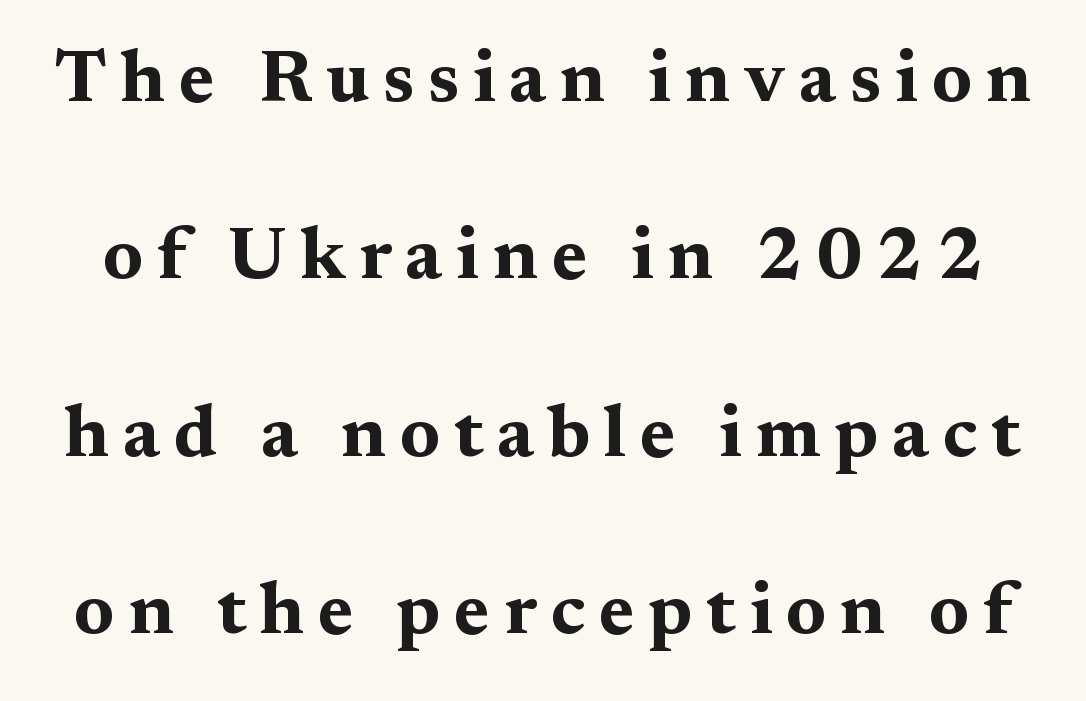
Q: Is the text bold? A: Yes.
Q: Is the text italic (slanted)? A: No, it is upright.
Q: Is the typeface a serif or a sans-serif typeface? A: Serif.
Q: Is the text underlined? A: No.
Q: Is the spacing between lines tight, normal or loose? A: Loose.
Q: Width (condensed, normal, or wide)? A: Wide.
Q: Stroke contrast? A: Medium.
Q: x-height? A: Medium.
Q: Monospaced? A: No.
